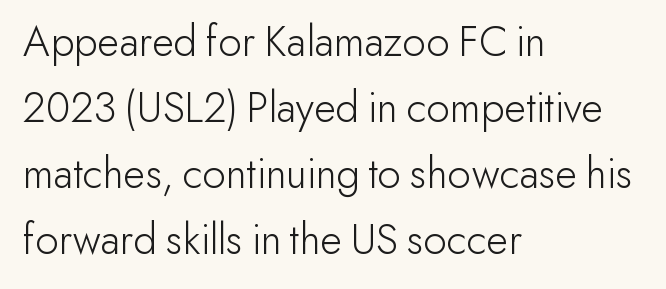
{"serif": "no", "italic": "no", "bold": "no", "weight": "light", "width": "normal", "stroke_contrast": "low", "x_height": "small", "monospaced": "no", "underline": "no", "align": "left", "line_spacing": "normal", "line_spacing_ratio": 1.47, "letter_spacing": "normal", "letter_spacing_em": 0.0, "glyph_px": 45}
